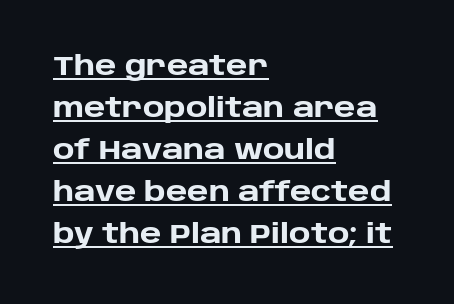
Typographic density is high because the face is bold. Unlike italic type, these characters show no tilt at all. This sample uses plain, unmodified letter spacing. Quick note: interline space is typical. Honestly, the underline is the first thing you notice here.
